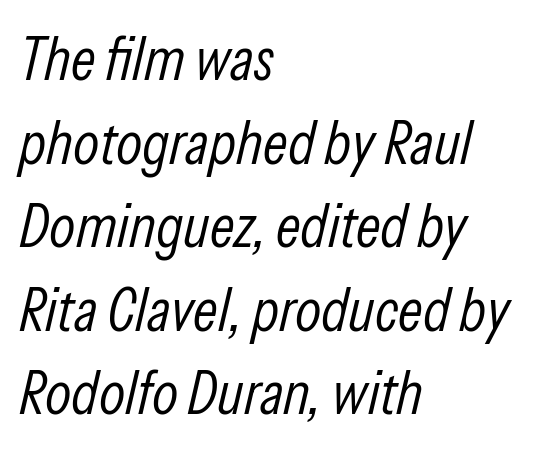
The image shows 61 px light, condensed type, italic (leaning right); set left-aligned, normal line spacing (1.37x), normal letter spacing, not underlined; low stroke contrast and a medium x-height.
